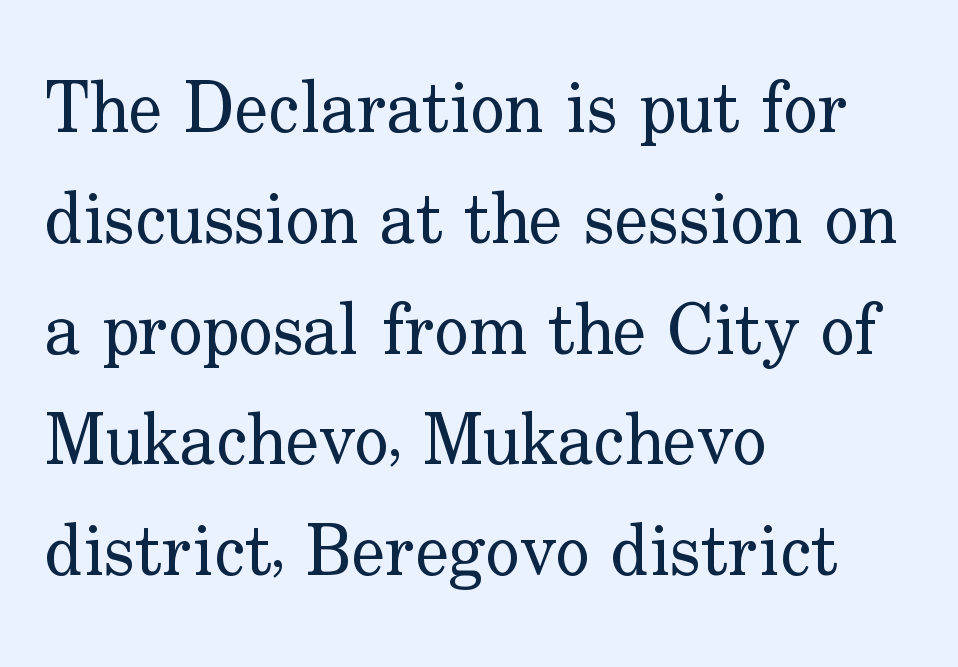
{"serif": "yes", "italic": "no", "bold": "no", "weight": "regular", "width": "normal", "stroke_contrast": "low", "x_height": "small", "monospaced": "no", "underline": "no", "align": "left", "line_spacing": "normal", "line_spacing_ratio": 1.56, "letter_spacing": "normal", "letter_spacing_em": 0.0, "glyph_px": 71}
